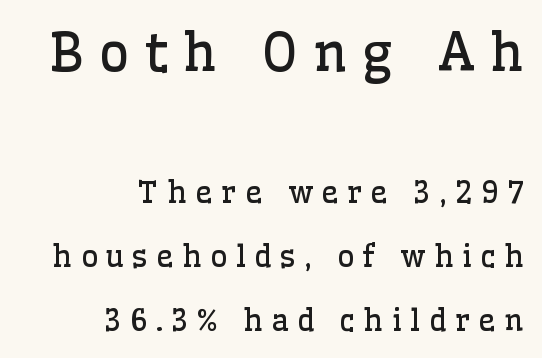
A typesetter would call this heavily tracked-out type. Type style note: has serifs. Think of a printed novel: that variable character pitch is what you see here. Stroke thickness stays within the range of a standard reading face or lighter. Does the copy run flush right? Yes — the right margin is perfectly even.
